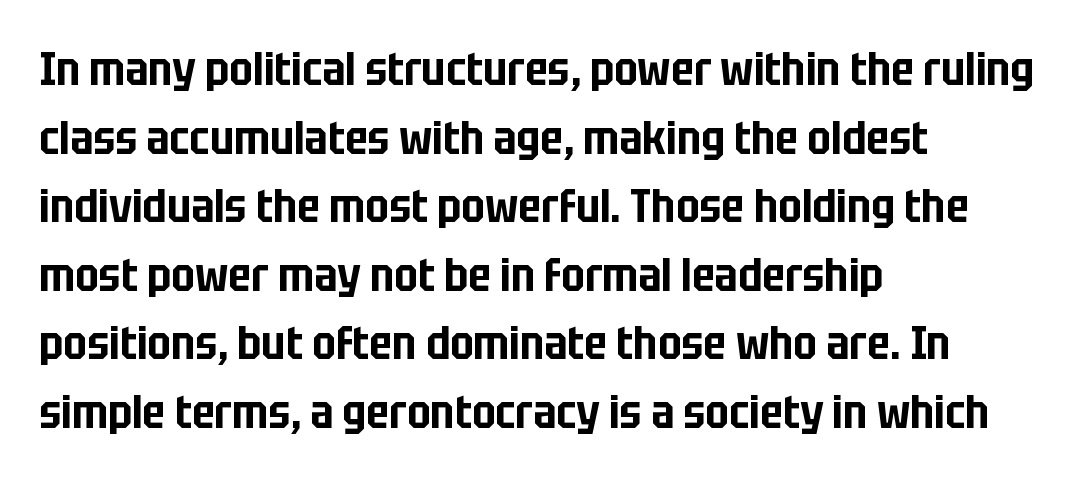
Think of a printed novel: that variable character pitch is what you see here. This is the regular roman posture of the typeface. The face used here is a sans, in the tradition of grotesques and geometrics. Honestly, there is no underline to notice here at all. Leading: standard. Between one letter and the next there's only the usual sliver of space.
